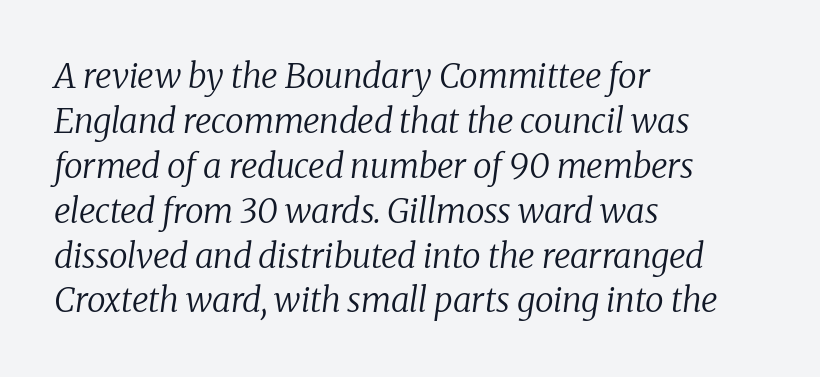
Q: Is the text bold? A: No.
Q: Is the text italic (slanted)? A: Yes, it leans right by about 8 degrees.
Q: Is the typeface a serif or a sans-serif typeface? A: Serif.
Q: Is the text underlined? A: No.
Q: How is the paragraph aligned? A: Left-aligned.
Q: Is the spacing between letters normal or unusually wide? A: Normal.
Q: Is the spacing between lines tight, normal or loose? A: Normal.
Q: Width (condensed, normal, or wide)? A: Normal.
Q: Stroke contrast? A: Low.
Q: x-height? A: Medium.
Q: Monospaced? A: No.
